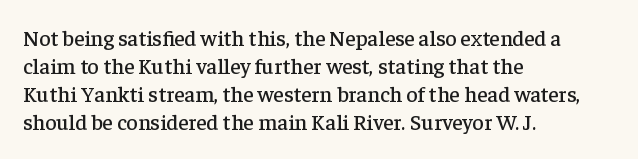
The image shows 22 px text type, upright; set left-aligned, normal line spacing (1.28x), normal letter spacing, not underlined.
